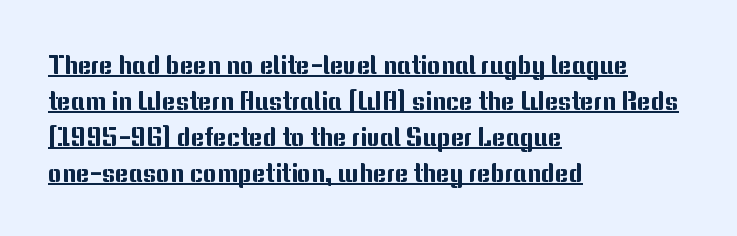
{"italic": "no", "underline": "yes", "align": "left", "line_spacing": "normal", "line_spacing_ratio": 1.38, "letter_spacing": "normal", "letter_spacing_em": 0.0, "glyph_px": 26}
